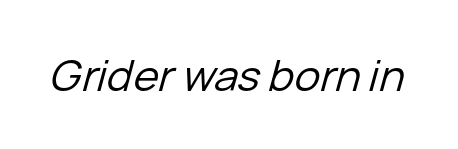
{"italic": "yes", "lean": "right", "slant_degrees": 15, "bold": "no", "weight": "regular", "width": "normal", "stroke_contrast": "low", "x_height": "medium", "monospaced": "no", "underline": "no", "letter_spacing": "normal", "letter_spacing_em": 0.0, "glyph_px": 43}
